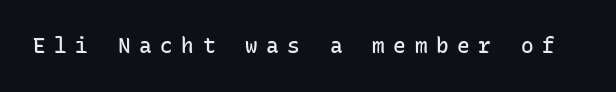
Q: Is the text bold? A: Semi-bold.
Q: Is the text italic (slanted)? A: No, it is upright.
Q: Is the text underlined? A: No.
Q: Is the spacing between letters normal or unusually wide? A: Unusually wide.
